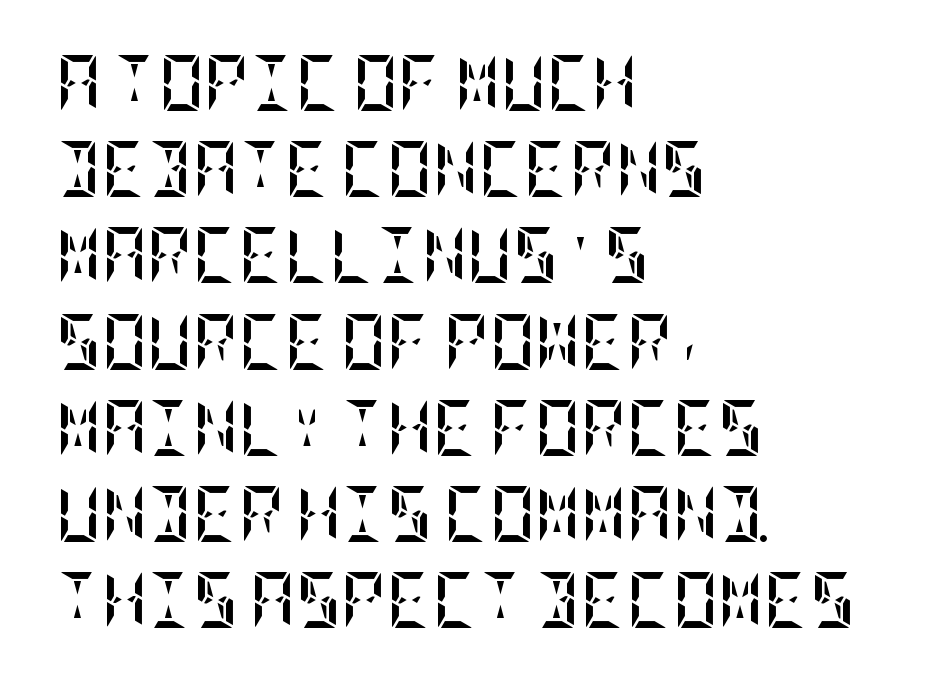
{"italic": "no", "bold": "yes", "weight": "semibold", "width": "condensed", "stroke_contrast": "low", "x_height": "large", "underline": "no", "align": "left", "line_spacing": "normal", "line_spacing_ratio": 1.54, "letter_spacing": "normal", "letter_spacing_em": 0.0, "glyph_px": 56}
